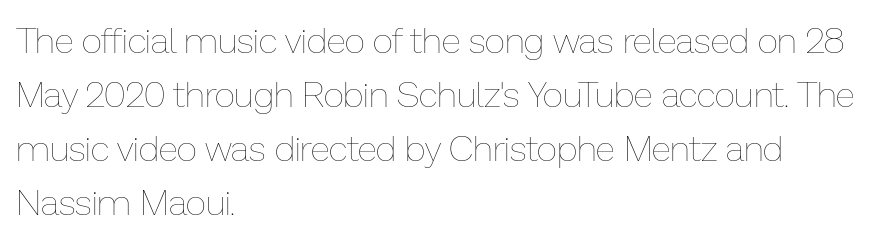
The image shows 36 px thin type, upright; set left-aligned, normal line spacing (1.5x), normal letter spacing, not underlined; low stroke contrast and a medium x-height.
